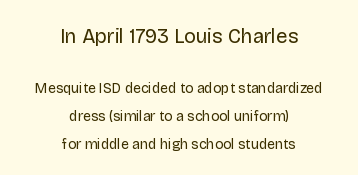
Q: Is the text bold? A: No.
Q: Is the text italic (slanted)? A: No, it is upright.
Q: Is the text underlined? A: No.
Q: How is the paragraph aligned? A: Centered.
Q: Is the spacing between letters normal or unusually wide? A: Normal.
Q: Is the spacing between lines tight, normal or loose? A: Loose.
Q: Which block of text is set in a larger size, the first (top) or the second (bottom)? A: The first (top) one.
